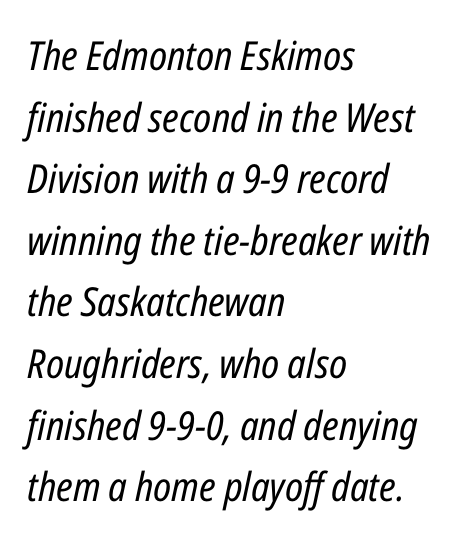
Q: Is the text bold? A: No.
Q: Is the text italic (slanted)? A: Yes, it leans right by about 12 degrees.
Q: Is the text underlined? A: No.
Q: How is the paragraph aligned? A: Left-aligned.
Q: Is the spacing between letters normal or unusually wide? A: Normal.
Q: Is the spacing between lines tight, normal or loose? A: Normal.
Q: Width (condensed, normal, or wide)? A: Condensed.
Q: Stroke contrast? A: Low.
Q: x-height? A: Medium.
Q: Monospaced? A: No.
